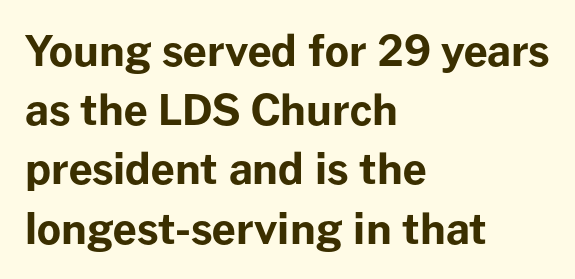
The image shows 42 px bold sans-serif type, upright; set left-aligned, normal line spacing (1.41x), normal letter spacing, not underlined; low stroke contrast and a medium x-height.
